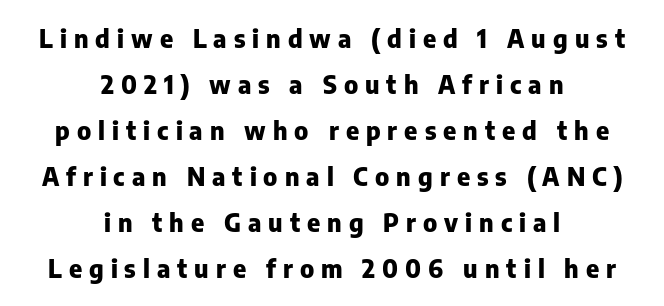
Q: Is the text bold? A: Yes.
Q: Is the text italic (slanted)? A: No, it is upright.
Q: Is the text underlined? A: No.
Q: How is the paragraph aligned? A: Centered.
Q: Is the spacing between letters normal or unusually wide? A: Unusually wide.
